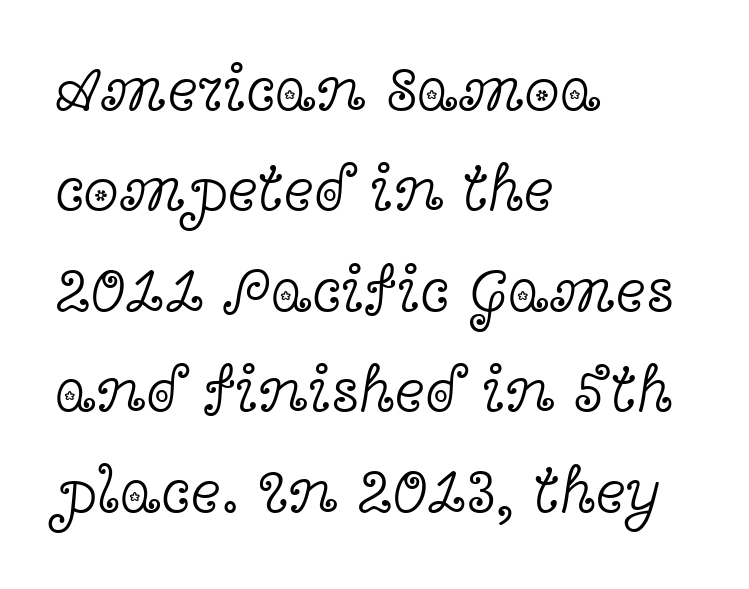
Unbolded letterforms with no extra heft. Quick note: underline off. Style check: upright. All the whitespace from short lines collects on the right.
